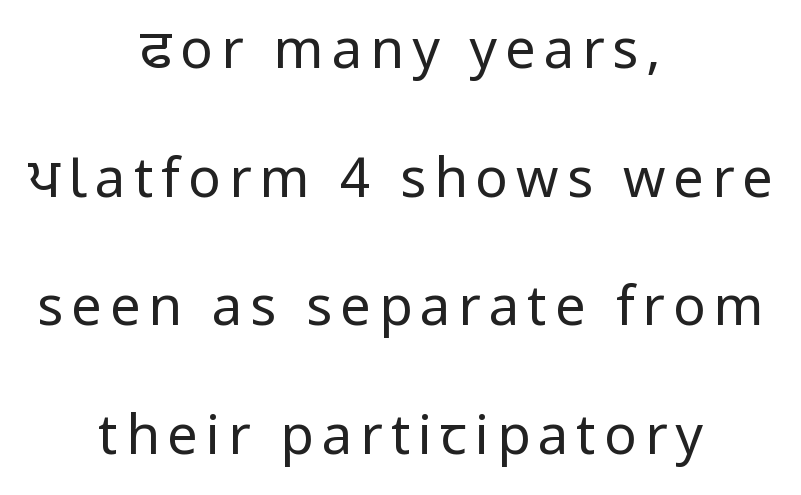
{"serif": "no", "italic": "no", "bold": "no", "weight": "regular", "width": "normal", "stroke_contrast": "low", "x_height": "medium", "monospaced": "no", "underline": "no", "align": "center", "line_spacing": "loose", "line_spacing_ratio": 2.38, "glyph_px": 54}
